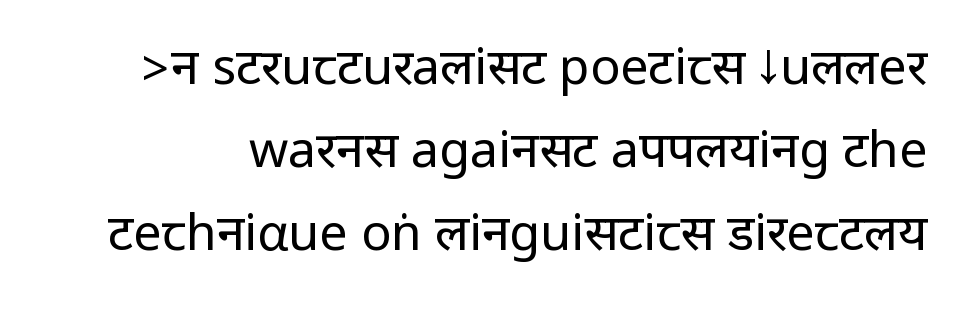
Unlike a traditional serif, this face leaves its strokes unadorned. The characters are drawn with everyday or finer stroke widths. Letters rest on an invisible, unmarked baseline. A typesetter would call this leading conventional body-copy spacing.
